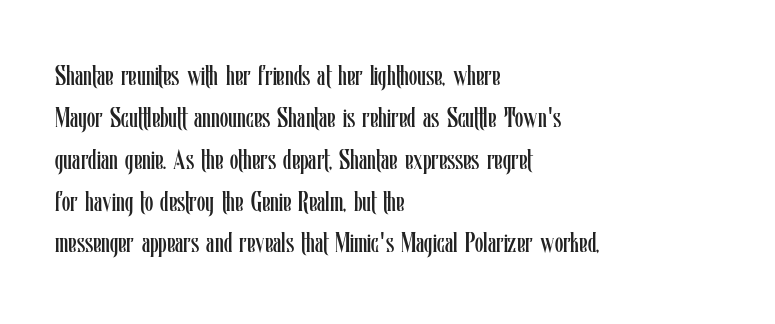
The image shows 27 px text type, upright; set left-aligned, normal line spacing (1.55x), normal letter spacing, not underlined.
